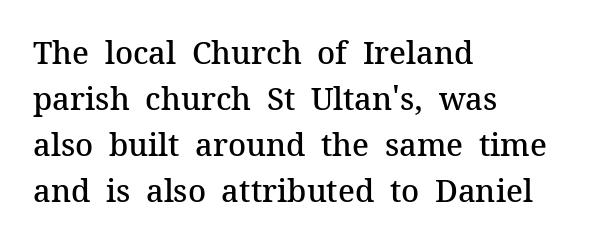
The image shows 31 px semibold serif type, upright; set left-aligned, normal line spacing (1.48x), normal letter spacing, not underlined; medium stroke contrast and a medium x-height.
